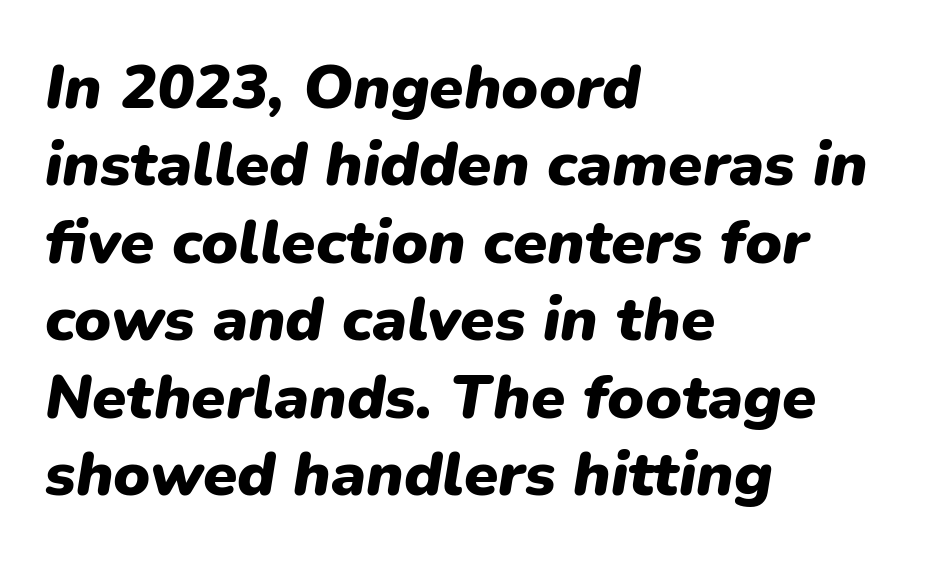
Q: Is the text bold? A: Yes.
Q: Is the text italic (slanted)? A: Yes, it leans right by about 9 degrees.
Q: Is the text underlined? A: No.
Q: How is the paragraph aligned? A: Left-aligned.
Q: Is the spacing between letters normal or unusually wide? A: Normal.
Q: Is the spacing between lines tight, normal or loose? A: Normal.
Q: Width (condensed, normal, or wide)? A: Normal.
Q: Stroke contrast? A: Low.
Q: x-height? A: Medium.
Q: Monospaced? A: No.
